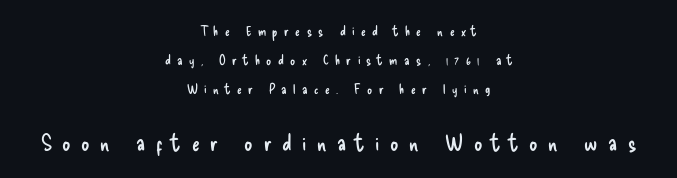
Q: Is the text bold? A: No.
Q: Is the text italic (slanted)? A: No, it is upright.
Q: Is the text underlined? A: No.
Q: How is the paragraph aligned? A: Centered.
Q: Is the spacing between letters normal or unusually wide? A: Unusually wide.
Q: Is the spacing between lines tight, normal or loose? A: Loose.
Q: Which block of text is set in a larger size, the first (top) or the second (bottom)? A: The second (bottom) one.
